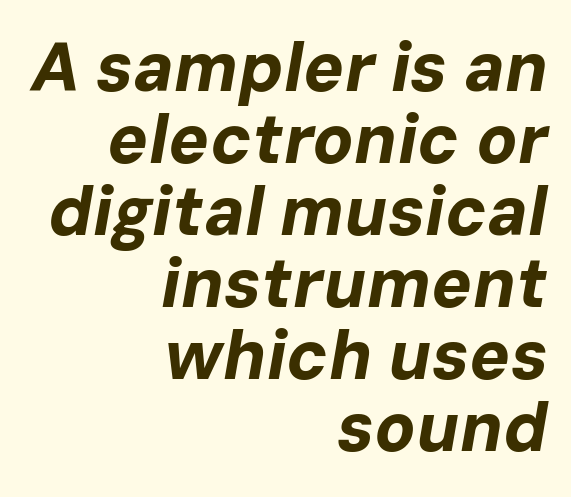
The image shows 68 px bold type, italic (leaning right); set right-aligned, tight line spacing (1.06x), normal letter spacing, not underlined; low stroke contrast and a medium x-height.
